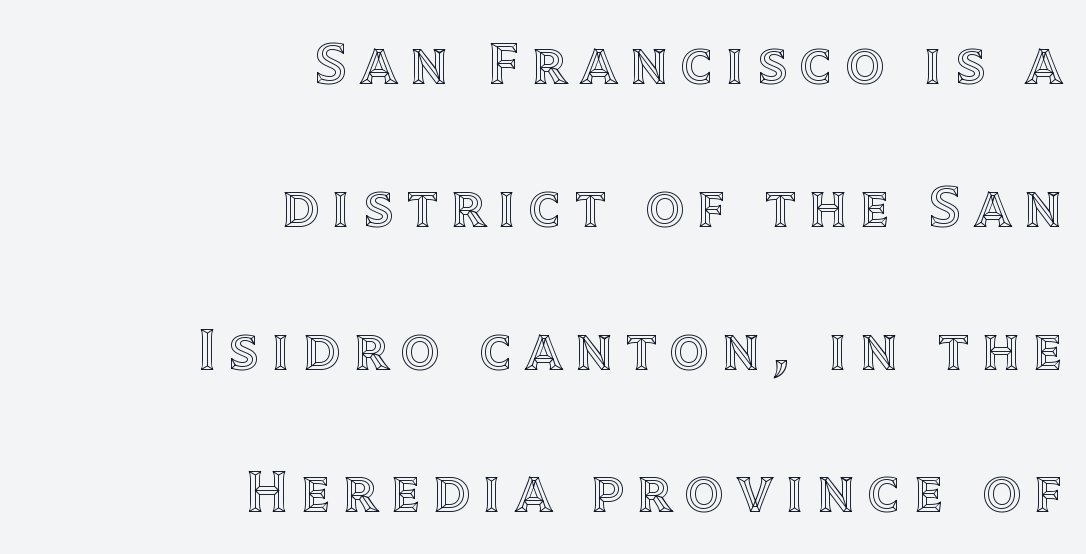
{"italic": "no", "width": "normal", "x_height": "large", "monospaced": "no", "underline": "no", "align": "right", "line_spacing": "loose", "line_spacing_ratio": 2.38, "letter_spacing": "wide", "letter_spacing_em": 0.22, "glyph_px": 60}
